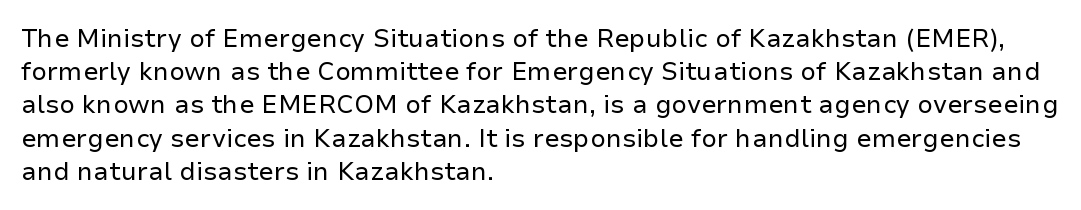
These lines sit exactly where default settings would place them. Decoration check: the copy has no underline. The typeface has the unassuming heft of standard copy or less. Horizontal alignment here is leftward, the default for most running prose.
